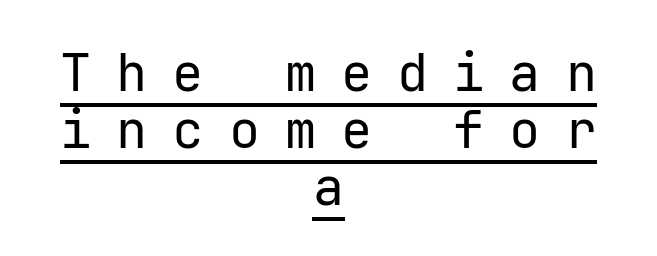
The image shows 52 px regular-weight sans-serif type, upright, monospaced; set centered, tight line spacing (1.1x), unusually wide letter spacing (+0.48 em), underlined; low stroke contrast and a medium x-height.
